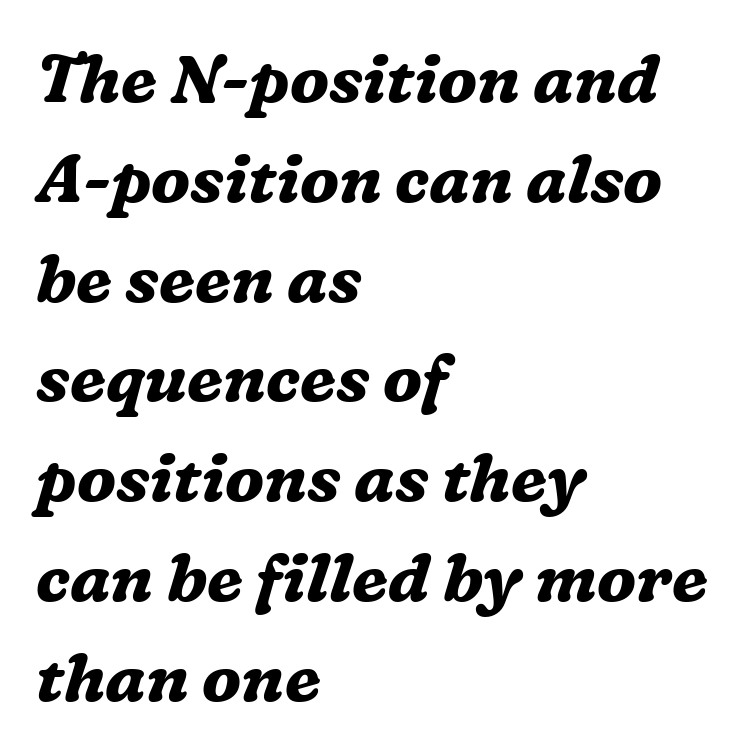
Q: Is the text bold? A: Yes.
Q: Is the text italic (slanted)? A: Yes, it leans right by about 16 degrees.
Q: Is the typeface a serif or a sans-serif typeface? A: Serif.
Q: Is the text underlined? A: No.
Q: How is the paragraph aligned? A: Left-aligned.
Q: Is the spacing between letters normal or unusually wide? A: Normal.
Q: Is the spacing between lines tight, normal or loose? A: Normal.
Q: Width (condensed, normal, or wide)? A: Normal.
Q: Stroke contrast? A: Medium.
Q: x-height? A: Medium.
Q: Monospaced? A: No.
